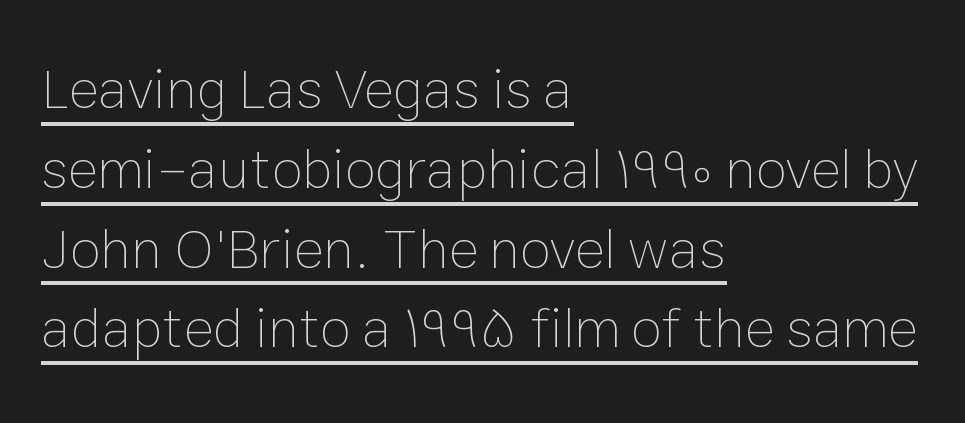
The image shows 57 px thin type, upright; set left-aligned, normal line spacing (1.4x), normal letter spacing, underlined; low stroke contrast and a medium x-height.
